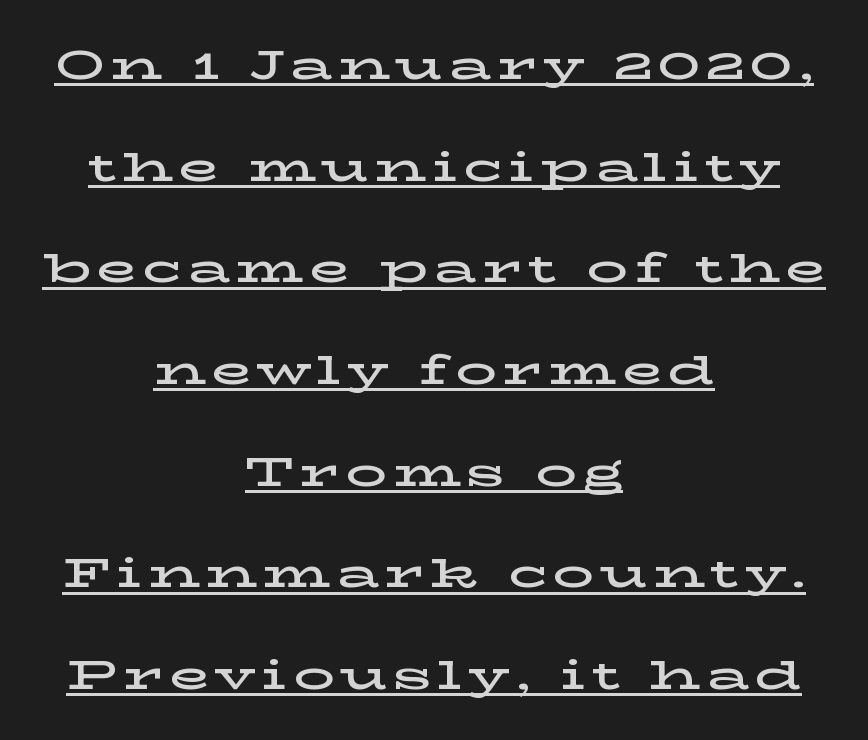
Q: Is the text italic (slanted)? A: No, it is upright.
Q: Is the typeface a serif or a sans-serif typeface? A: Serif.
Q: Is the text underlined? A: Yes.
Q: How is the paragraph aligned? A: Centered.
Q: Is the spacing between lines tight, normal or loose? A: Loose.
Q: Width (condensed, normal, or wide)? A: Wide.
Q: Stroke contrast? A: Low.
Q: x-height? A: Medium.
Q: Monospaced? A: No.
